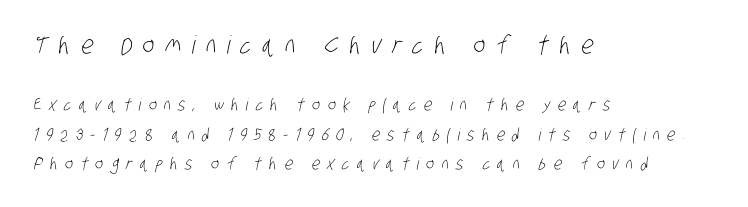
Q: Is the text bold? A: No.
Q: Is the text underlined? A: No.
Q: How is the paragraph aligned? A: Left-aligned.
Q: Is the spacing between letters normal or unusually wide? A: Unusually wide.
Q: Which block of text is set in a larger size, the first (top) or the second (bottom)? A: The first (top) one.
